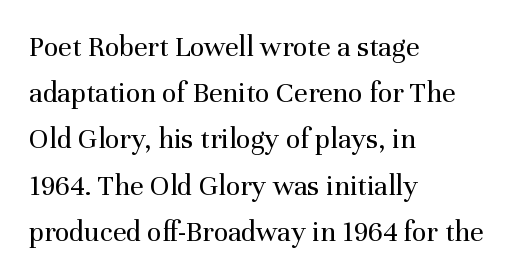
Q: Is the text bold? A: No.
Q: Is the text italic (slanted)? A: No, it is upright.
Q: Is the typeface a serif or a sans-serif typeface? A: Serif.
Q: Is the text underlined? A: No.
Q: How is the paragraph aligned? A: Left-aligned.
Q: Is the spacing between letters normal or unusually wide? A: Normal.
Q: Is the spacing between lines tight, normal or loose? A: Normal.
Q: Width (condensed, normal, or wide)? A: Normal.
Q: Stroke contrast? A: Medium.
Q: x-height? A: Medium.
Q: Monospaced? A: No.
